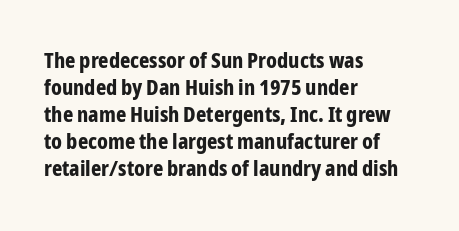
Q: Is the text bold? A: Yes.
Q: Is the text italic (slanted)? A: No, it is upright.
Q: Is the text underlined? A: No.
Q: How is the paragraph aligned? A: Left-aligned.
Q: Is the spacing between letters normal or unusually wide? A: Normal.
